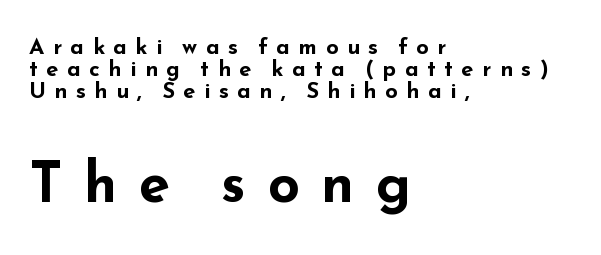
The image shows 56 px bold, wide sans-serif type, upright; set left-aligned, tight line spacing (1.01x), unusually wide letter spacing (+0.39 em), not underlined; the second (bottom) block is 2.55x larger; low stroke contrast and a small x-height.
